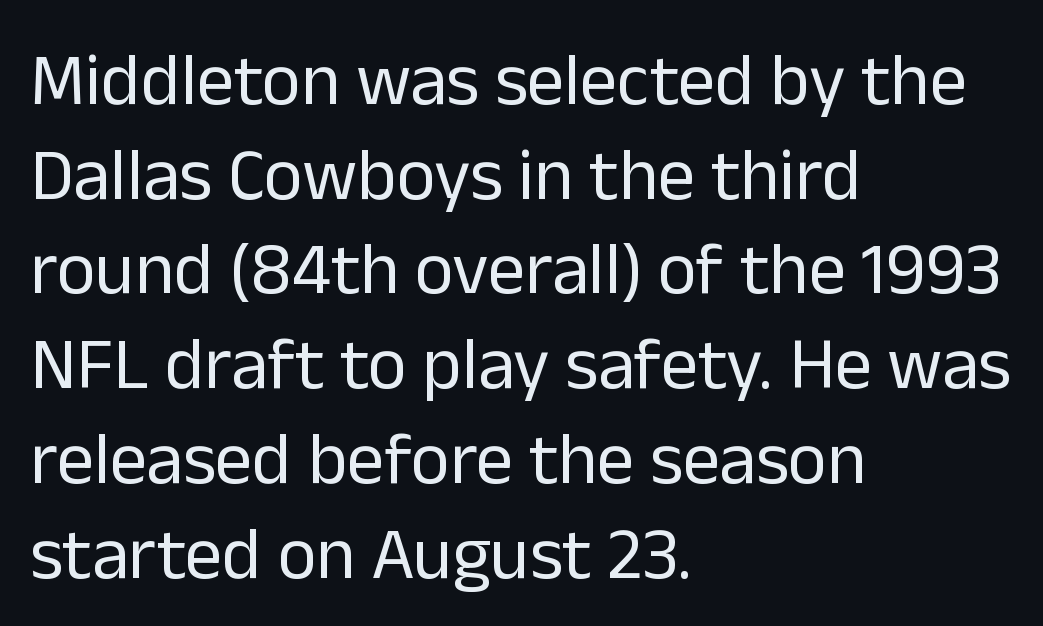
The image shows 74 px regular-weight sans-serif type, upright; set left-aligned, normal line spacing (1.28x), normal letter spacing, not underlined; low stroke contrast and a medium x-height.
